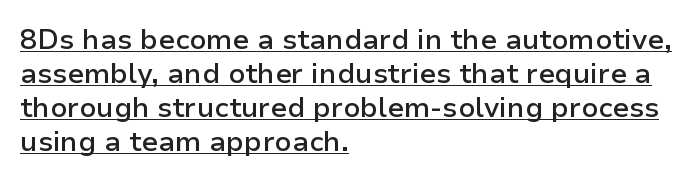
{"serif": "no", "italic": "no", "bold": "semi", "weight": "semibold", "width": "normal", "stroke_contrast": "low", "x_height": "medium", "monospaced": "no", "underline": "yes", "align": "left", "line_spacing_ratio": 1.21, "letter_spacing": "normal", "letter_spacing_em": 0.0, "glyph_px": 28}
